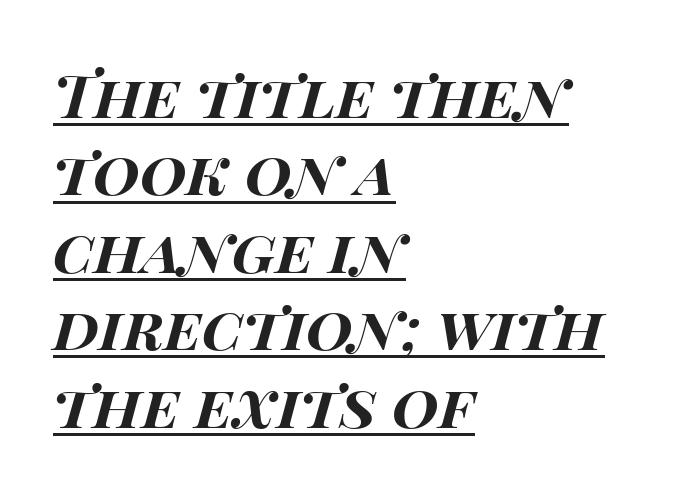
Short and long lines alike share a common starting point at left. Leading matches the norm, producing a regular column. A dark, heavy texture on the line: the type is bold. The font's italic variant was chosen for this text. Short note: letters normally spaced.
